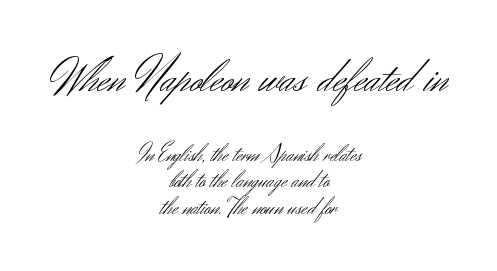
The image shows 49 px light sans-serif type; set centered, tight line spacing (1.1x), normal letter spacing, not underlined; the first (top) block is 2.04x larger; medium stroke contrast and a small x-height.
